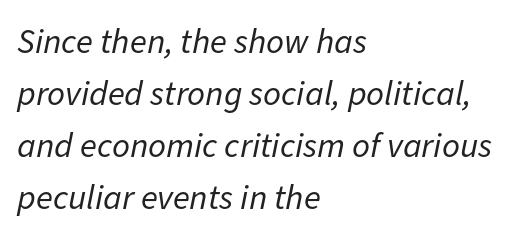
The image shows 35 px regular-weight type, italic (leaning right); set left-aligned, normal line spacing (1.49x), normal letter spacing, not underlined; low stroke contrast and a medium x-height.
